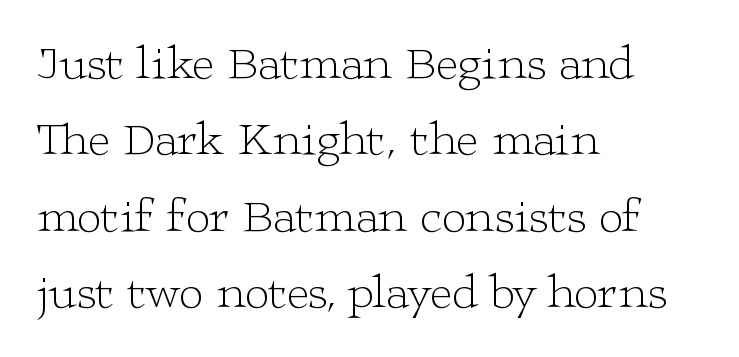
The image shows 48 px light, wide serif type, upright; set left-aligned, normal line spacing (1.59x), normal letter spacing, not underlined; low stroke contrast and a medium x-height.
